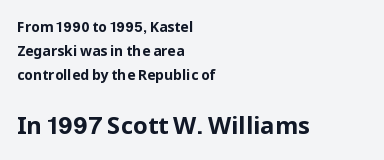
{"italic": "no", "bold": "yes", "underline": "no", "align": "left", "line_spacing_ratio": 1.72, "letter_spacing": "normal", "letter_spacing_em": 0.0, "larger_block": "second", "size_ratio": 1.71, "glyph_px": 24}
